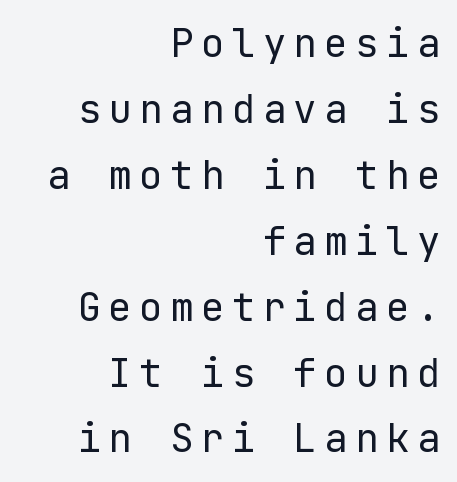
The image shows 39 px regular-weight sans-serif type, upright; set right-aligned, normal line spacing (1.69x), not underlined; low stroke contrast and a medium x-height.
